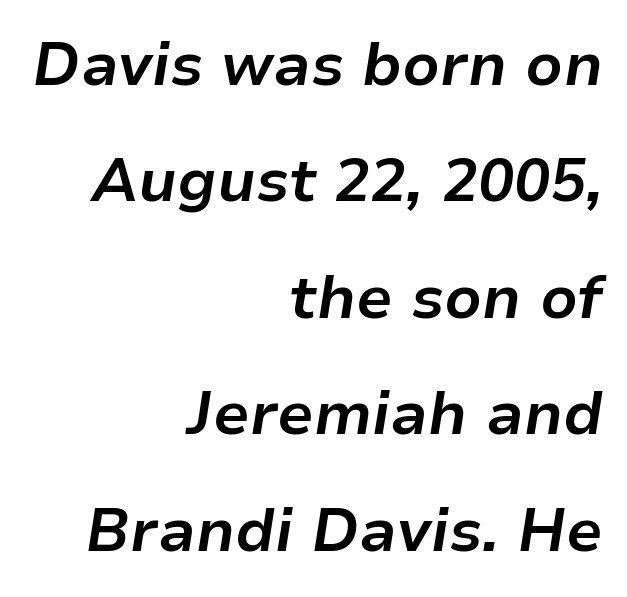
Q: Is the text bold? A: Yes.
Q: Is the text italic (slanted)? A: Yes, it leans right by about 9 degrees.
Q: Is the text underlined? A: No.
Q: How is the paragraph aligned? A: Right-aligned.
Q: Is the spacing between letters normal or unusually wide? A: Normal.
Q: Is the spacing between lines tight, normal or loose? A: Loose.
Q: Width (condensed, normal, or wide)? A: Normal.
Q: Stroke contrast? A: Low.
Q: x-height? A: Medium.
Q: Monospaced? A: No.
